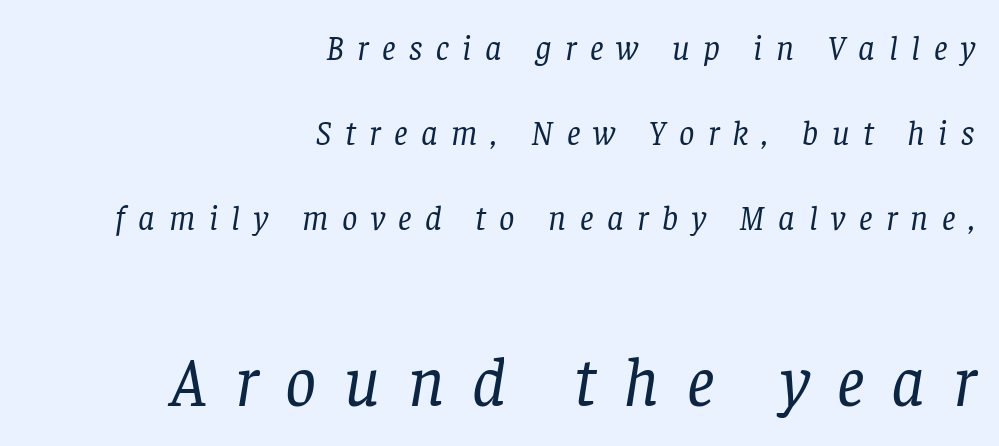
The image shows 69 px regular-weight serif type, italic (leaning right); set right-aligned, loose line spacing (2.5x), unusually wide letter spacing (+0.4 em), not underlined; the second (bottom) block is 2.03x larger; low stroke contrast and a large x-height.
